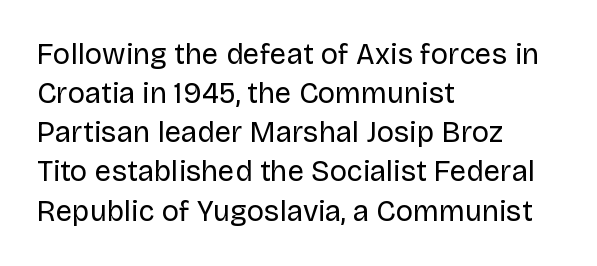
The rendering anchors every line to the left-hand side. The font sits on the lighter half of the weight spectrum, regular included. Here the designer chose a conventional face with non-uniform glyph widths. The font's upright variant was chosen for this text. Students, observe: this is what conventionally led text looks like. Check the space under the baseline: it is left empty.
